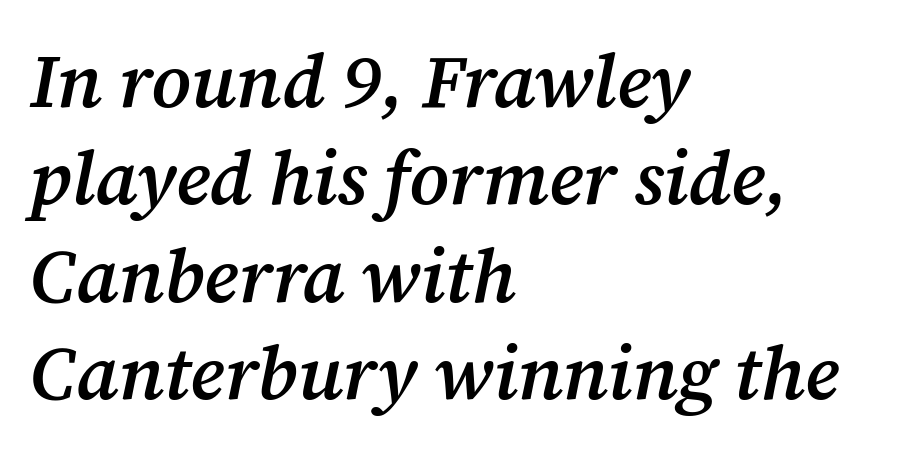
Note the varied advance widths — an 'i' is clearly narrower than an 'm'. Italic? Definitely — the glyphs are oblique. Serif or sans? Serif — the stroke terminals have little feet. Underline: absent. The rendering uses a semibold face; strokes are thickened but not to full bold.
